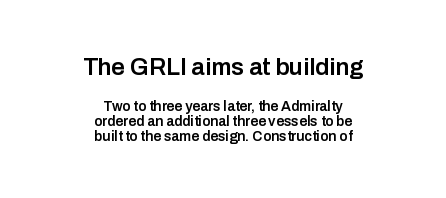
Q: Is the text bold? A: Semi-bold.
Q: Is the text italic (slanted)? A: No, it is upright.
Q: Is the text underlined? A: No.
Q: How is the paragraph aligned? A: Centered.
Q: Is the spacing between letters normal or unusually wide? A: Normal.
Q: Is the spacing between lines tight, normal or loose? A: Tight.
Q: Which block of text is set in a larger size, the first (top) or the second (bottom)? A: The first (top) one.
